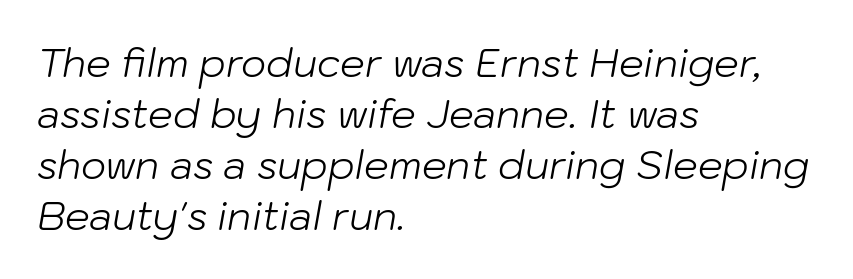
{"italic": "yes", "lean": "right", "slant_degrees": 10, "bold": "no", "weight": "light", "width": "normal", "stroke_contrast": "low", "x_height": "medium", "monospaced": "no", "underline": "no", "align": "left", "line_spacing": "normal", "line_spacing_ratio": 1.31, "letter_spacing": "normal", "letter_spacing_em": 0.0, "glyph_px": 39}
